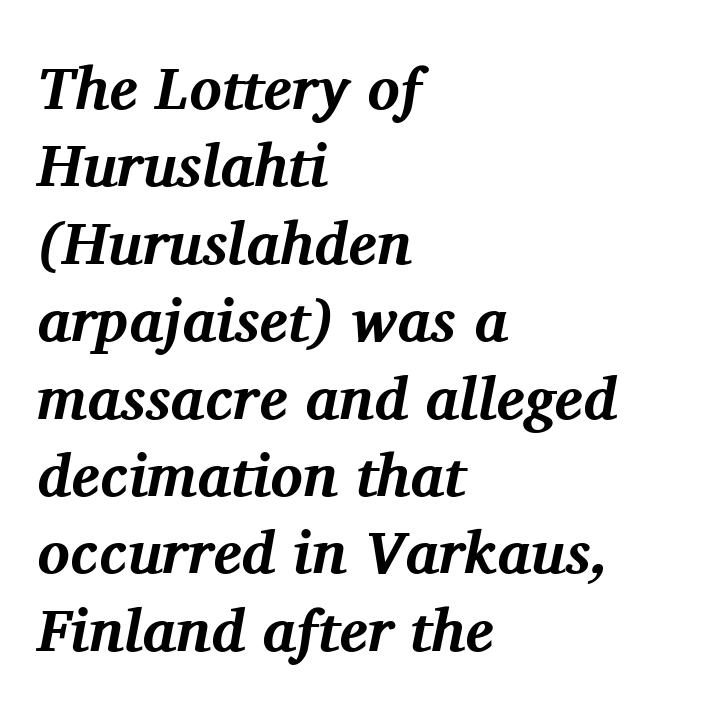
The face used here is seriffed, in the tradition of book romans. Caption: standard tracking, unaltered. Proportional: the letters do not fall into vertical columns. The setting favours the left margin, as ordinary paragraphs usually do.
